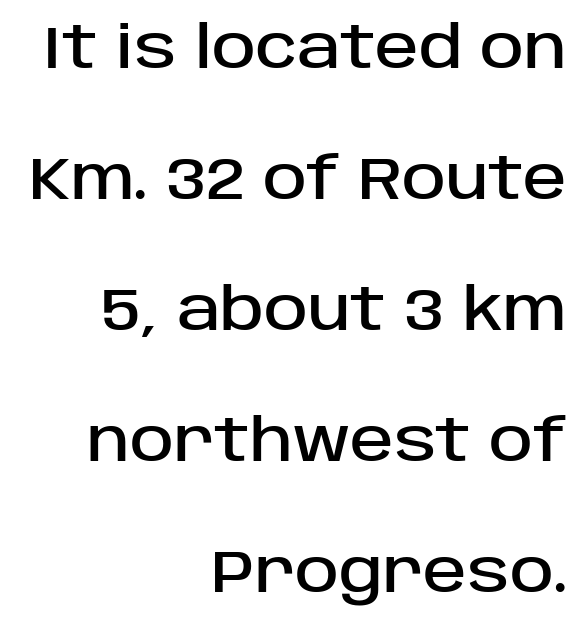
You can tell from the bare stems that sans-serif type was used. A typesetter would mark this as roman, not italic. These lines are set flush right with a ragged left edge. Words appear dense and cohesive because spacing is normal. This sample has the flowing, uneven cadence of proportional lettering. Just letters on the line, the space beneath them empty.
